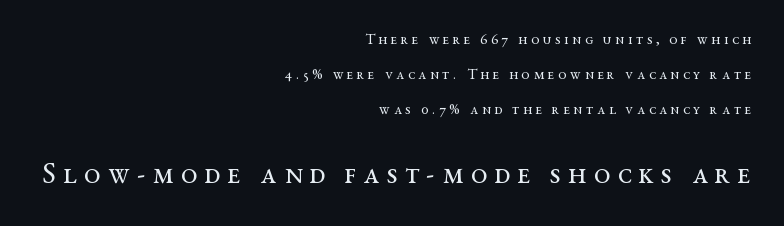
The image shows 30 px regular-weight, wide serif type, upright; set right-aligned, loose line spacing (2.32x), unusually wide letter spacing (+0.23 em), not underlined; the second (bottom) block is 2.0x larger; medium stroke contrast and a medium x-height.
